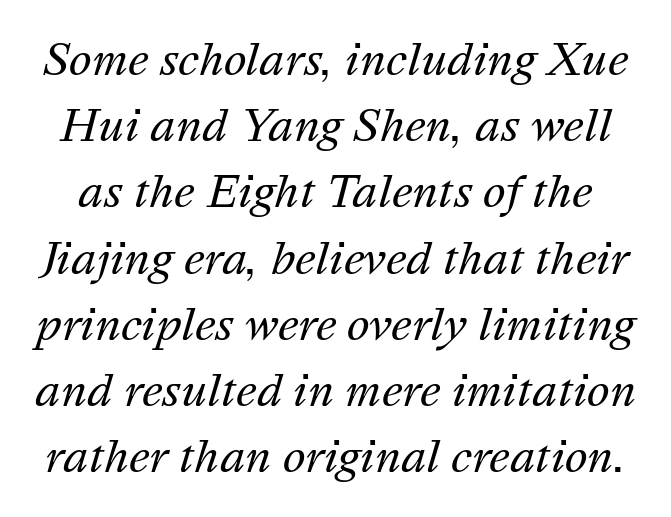
{"italic": "yes", "lean": "right", "slant_degrees": 16, "bold": "no", "weight": "regular", "width": "normal", "stroke_contrast": "medium", "x_height": "medium", "monospaced": "no", "underline": "no", "line_spacing": "normal", "line_spacing_ratio": 1.54, "letter_spacing": "normal", "letter_spacing_em": 0.0, "glyph_px": 43}
